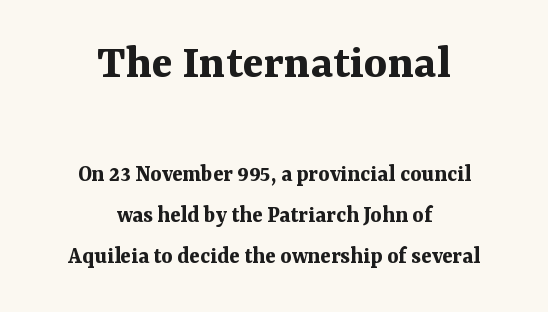
{"serif": "yes", "italic": "no", "bold": "yes", "weight": "bold", "width": "normal", "stroke_contrast": "medium", "x_height": "medium", "monospaced": "no", "underline": "no", "align": "center", "line_spacing": "normal", "line_spacing_ratio": 1.7, "letter_spacing": "normal", "letter_spacing_em": 0.0, "larger_block": "first", "size_ratio": 2.04, "glyph_px": 49}
